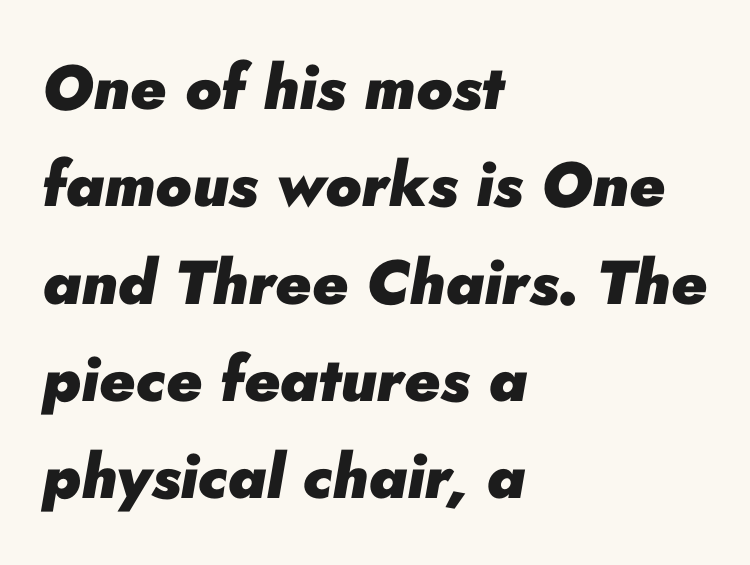
Designer's note — italics engaged. In terms of leading, this rendering sits right in the middle. Each letter keeps its own natural width here, so spacing adapts to shape. Heavy, bold letterforms.
